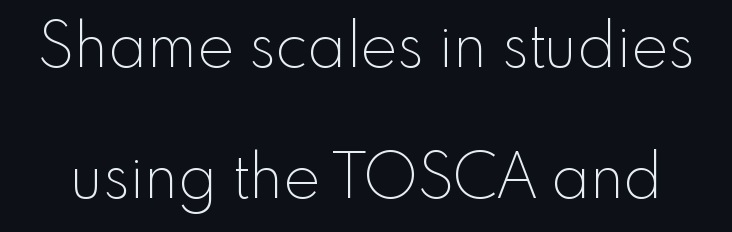
The leading is generous, giving the passage an open texture. Italic: no, the glyphs are upright roman. The passage shown has conventional tracking throughout. Clear beneath every line of the passage. The weight tops out at a normal text grade.
